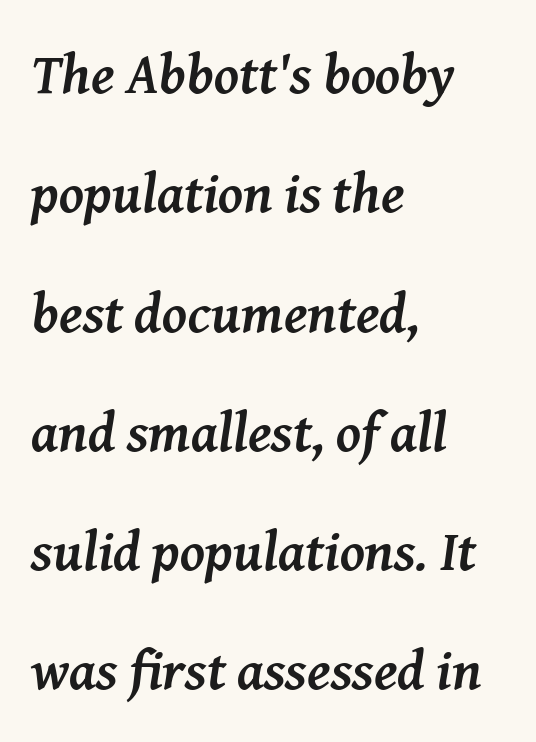
Q: Is the text bold? A: Yes.
Q: Is the text italic (slanted)? A: Yes, it leans right by about 8 degrees.
Q: Is the typeface a serif or a sans-serif typeface? A: Serif.
Q: Is the text underlined? A: No.
Q: How is the paragraph aligned? A: Left-aligned.
Q: Is the spacing between letters normal or unusually wide? A: Normal.
Q: Is the spacing between lines tight, normal or loose? A: Loose.
Q: Width (condensed, normal, or wide)? A: Normal.
Q: Stroke contrast? A: Medium.
Q: x-height? A: Medium.
Q: Monospaced? A: No.
